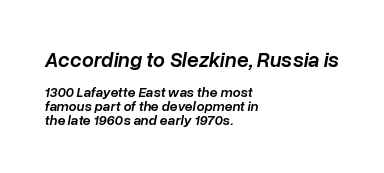
Students, this is semibold: more ink than regular, less than bold. Note: larger setting up top, smaller setting below. The passage shown is not underscored anywhere. Which margin do the lines hug? The left one — the right edge is uneven.
